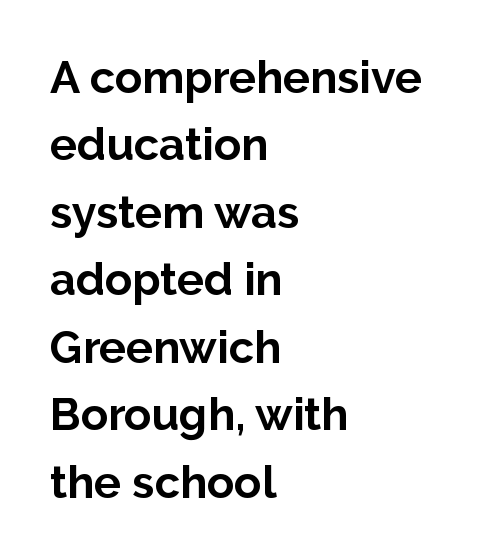
Q: Is the text bold? A: Yes.
Q: Is the text italic (slanted)? A: No, it is upright.
Q: Is the typeface a serif or a sans-serif typeface? A: Sans-serif.
Q: Is the text underlined? A: No.
Q: How is the paragraph aligned? A: Left-aligned.
Q: Is the spacing between letters normal or unusually wide? A: Normal.
Q: Is the spacing between lines tight, normal or loose? A: Normal.
Q: Width (condensed, normal, or wide)? A: Normal.
Q: Stroke contrast? A: Low.
Q: x-height? A: Medium.
Q: Monospaced? A: No.
